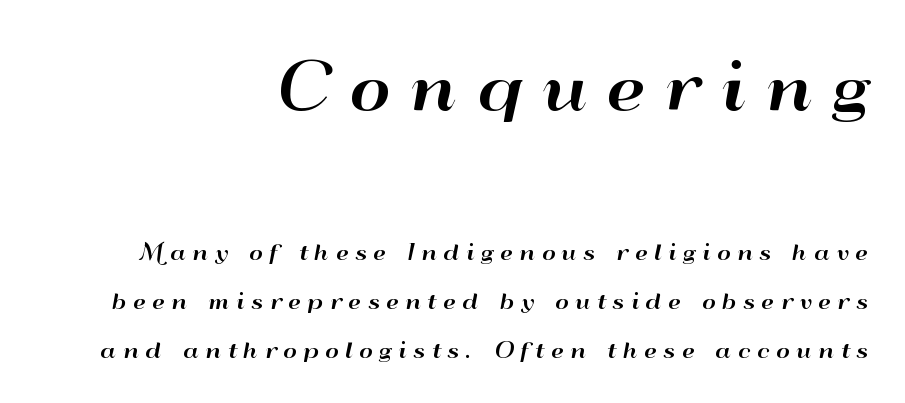
{"serif": "no", "width": "wide", "stroke_contrast": "high", "x_height": "small", "monospaced": "no", "underline": "no", "align": "right", "line_spacing": "loose", "line_spacing_ratio": 2.34, "letter_spacing": "wide", "letter_spacing_em": 0.31, "larger_block": "first", "size_ratio": 3.0, "glyph_px": 63}
